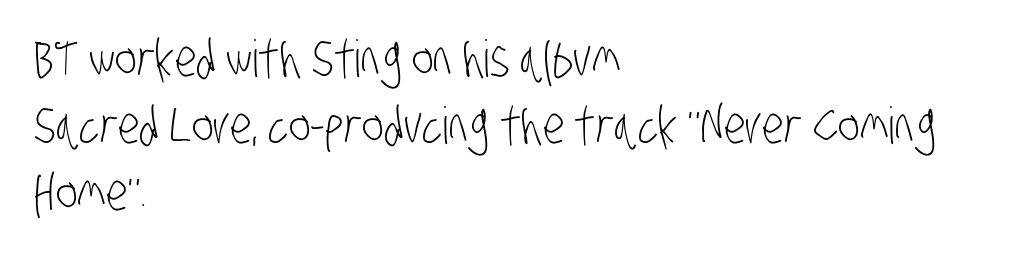
Compared with a typical body face, this is equally light or lighter still. Successive baselines arrive at the customary interval. Visually the block forms a straight wall on the left and a jagged coastline on the right. The letters carry no serifs — their stems end cleanly without finishing strokes.
